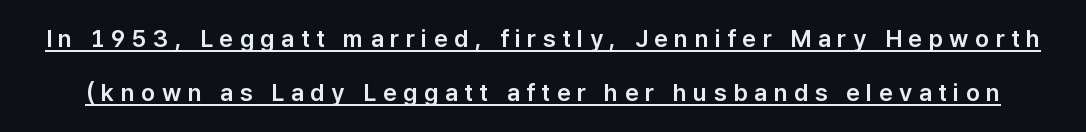
{"italic": "no", "underline": "yes", "line_spacing": "loose", "line_spacing_ratio": 2.27, "letter_spacing": "wide", "letter_spacing_em": 0.27, "glyph_px": 24}
